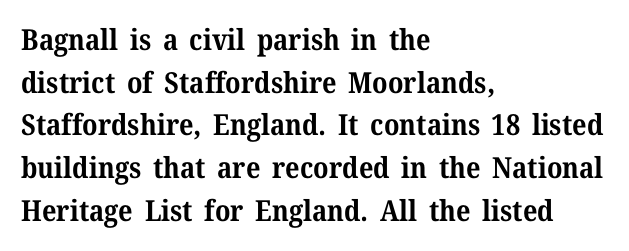
Q: Is the text bold? A: Yes.
Q: Is the text italic (slanted)? A: No, it is upright.
Q: Is the typeface a serif or a sans-serif typeface? A: Serif.
Q: Is the text underlined? A: No.
Q: How is the paragraph aligned? A: Left-aligned.
Q: Is the spacing between letters normal or unusually wide? A: Normal.
Q: Is the spacing between lines tight, normal or loose? A: Normal.
Q: Width (condensed, normal, or wide)? A: Normal.
Q: Stroke contrast? A: Medium.
Q: x-height? A: Medium.
Q: Monospaced? A: No.
